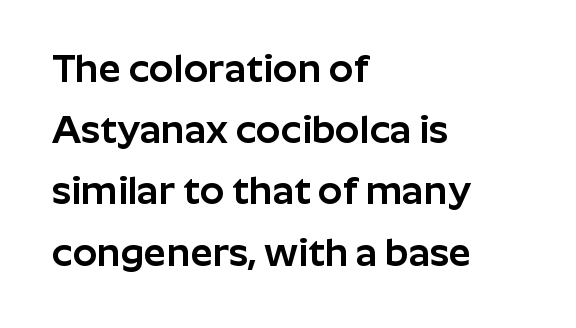
The image shows 39 px sans-serif type, upright; set left-aligned, normal line spacing (1.57x), normal letter spacing, not underlined; low stroke contrast and a medium x-height.
